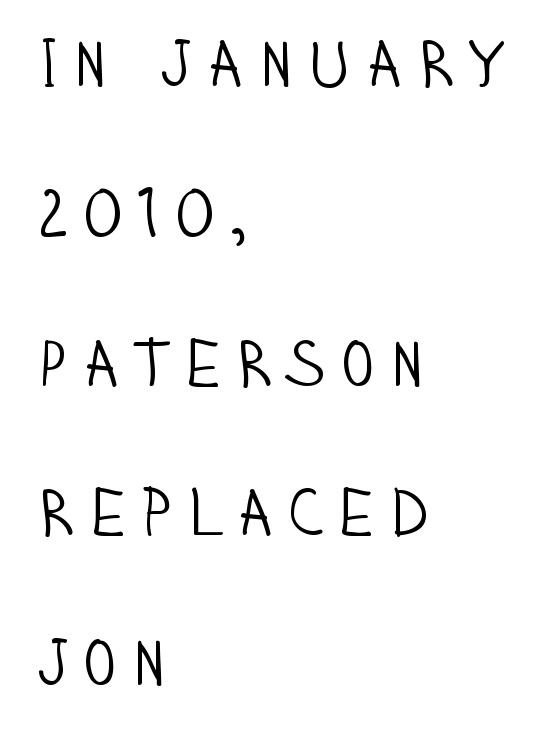
Q: Is the text bold? A: No.
Q: Is the text italic (slanted)? A: No, it is upright.
Q: Is the typeface a serif or a sans-serif typeface? A: Sans-serif.
Q: Is the text underlined? A: No.
Q: How is the paragraph aligned? A: Left-aligned.
Q: Is the spacing between lines tight, normal or loose? A: Loose.
Q: Width (condensed, normal, or wide)? A: Condensed.
Q: Stroke contrast? A: Low.
Q: x-height? A: Large.
Q: Monospaced? A: No.
